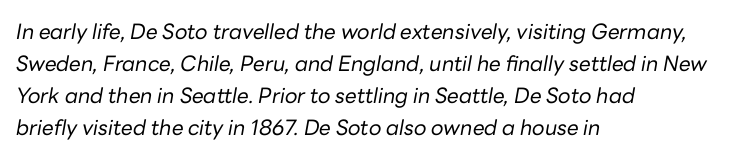
{"italic": "yes", "lean": "right", "slant_degrees": 10, "bold": "no", "underline": "no", "align": "left", "line_spacing": "normal", "line_spacing_ratio": 1.53, "letter_spacing": "normal", "letter_spacing_em": 0.0, "glyph_px": 21}
